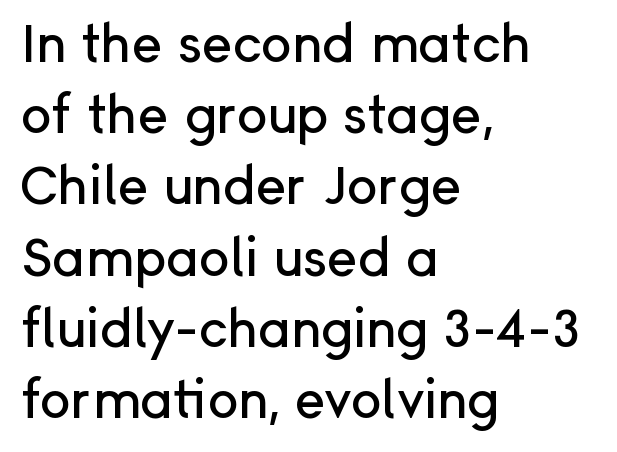
{"serif": "no", "italic": "no", "width": "normal", "stroke_contrast": "low", "x_height": "medium", "monospaced": "no", "underline": "no", "align": "left", "line_spacing": "normal", "line_spacing_ratio": 1.37, "letter_spacing": "normal", "letter_spacing_em": 0.0, "glyph_px": 52}
